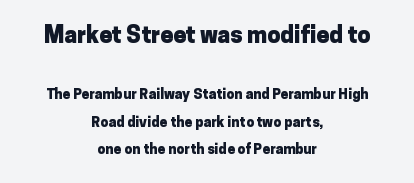
This is roman type, the default non-slanted kind. Plenty of ink on the page — the face is bold. Block one is the big one; block two sits smaller underneath. The block of text is sparse from top to bottom, with ample space between rows. The passage shown is not underscored anywhere. The lines in this sample share a center point and differ in where they start and stop.
